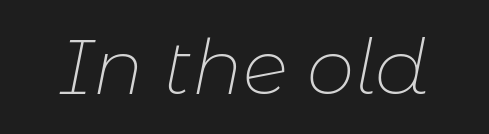
The image shows 76 px thin type, italic (leaning right); set normal letter spacing, not underlined; low stroke contrast and a medium x-height.
